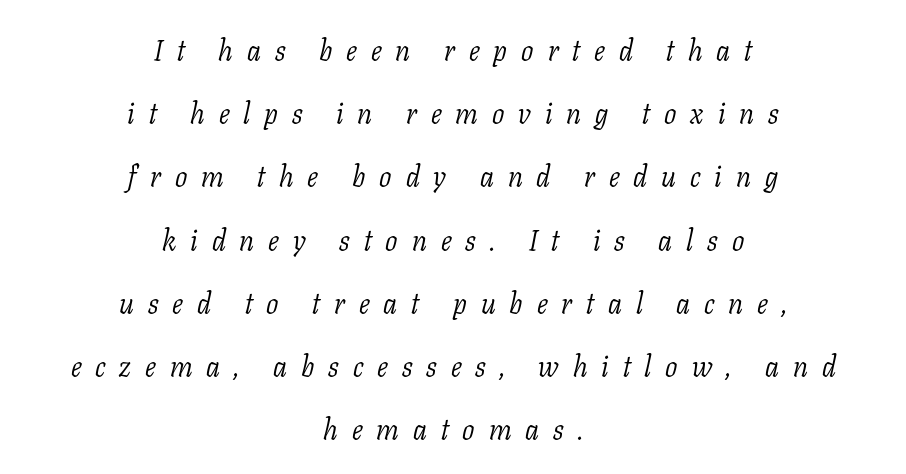
The image shows 29 px light serif type, italic (leaning right); set centered, loose line spacing (2.18x), unusually wide letter spacing (+0.48 em), not underlined; low stroke contrast and a medium x-height.
